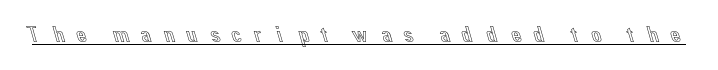
{"underline": "yes", "letter_spacing": "wide", "letter_spacing_em": 0.42, "glyph_px": 23}
